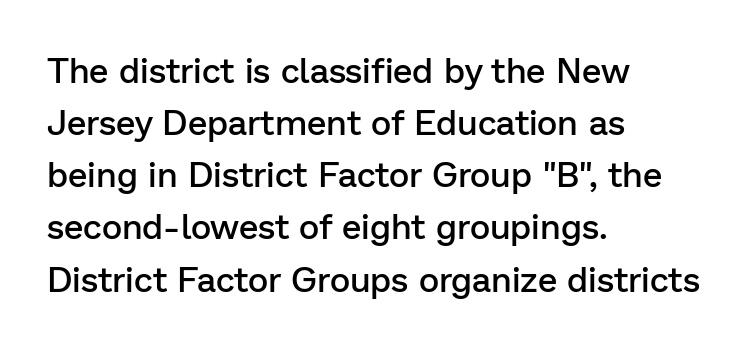
{"serif": "no", "italic": "no", "bold": "semi", "weight": "semibold", "width": "normal", "stroke_contrast": "low", "x_height": "medium", "monospaced": "no", "underline": "no", "align": "left", "line_spacing": "normal", "line_spacing_ratio": 1.49, "letter_spacing": "normal", "letter_spacing_em": 0.0, "glyph_px": 35}
